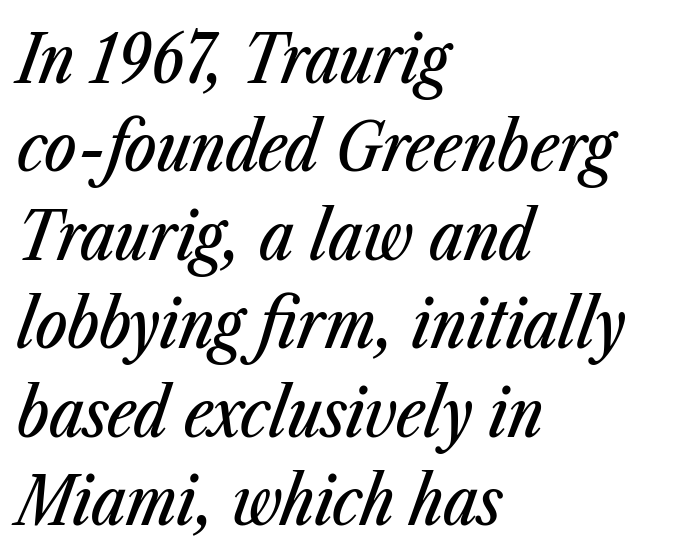
Q: Is the text italic (slanted)? A: Yes, it leans right by about 23 degrees.
Q: Is the text underlined? A: No.
Q: How is the paragraph aligned? A: Left-aligned.
Q: Is the spacing between letters normal or unusually wide? A: Normal.
Q: Is the spacing between lines tight, normal or loose? A: Normal.
Q: Width (condensed, normal, or wide)? A: Condensed.
Q: Stroke contrast? A: Low.
Q: x-height? A: Medium.
Q: Monospaced? A: No.
